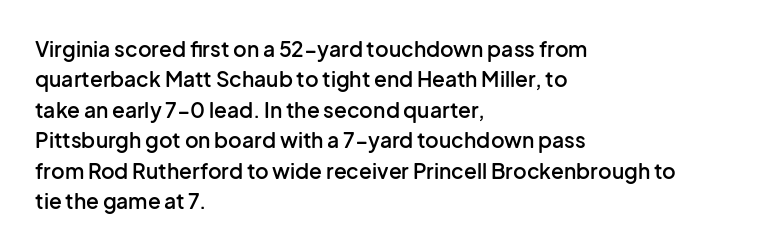
Inter-character spacing is left at the font's built-in metrics. Posture: straight, roman, zero tilt. These lines carry some extra weight — a demibold, not a full bold. The paragraph has a hard left edge and a soft right edge. Regular leading. Decoration check: the copy has no underline.
